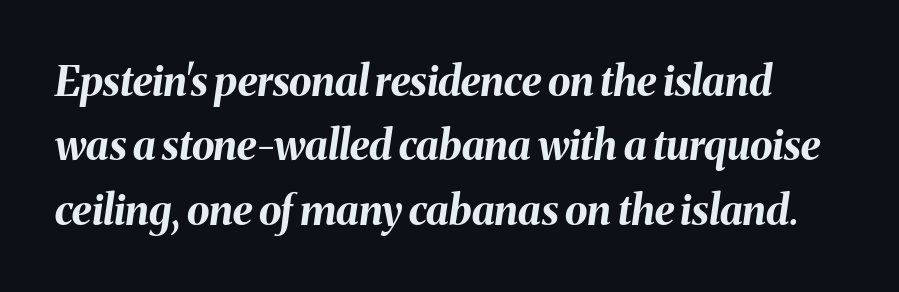
{"italic": "yes", "lean": "right", "slant_degrees": 8, "bold": "yes", "weight": "bold", "width": "normal", "stroke_contrast": "medium", "x_height": "medium", "monospaced": "no", "underline": "no", "line_spacing": "normal", "line_spacing_ratio": 1.57, "letter_spacing": "normal", "letter_spacing_em": 0.0, "glyph_px": 41}
